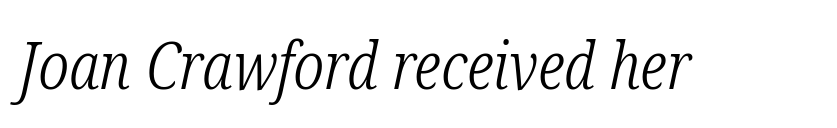
Q: Is the text bold? A: No.
Q: Is the text italic (slanted)? A: Yes, it leans right by about 12 degrees.
Q: Is the typeface a serif or a sans-serif typeface? A: Serif.
Q: Is the text underlined? A: No.
Q: Is the spacing between letters normal or unusually wide? A: Normal.
Q: Width (condensed, normal, or wide)? A: Condensed.
Q: Stroke contrast? A: Low.
Q: x-height? A: Medium.
Q: Monospaced? A: No.
